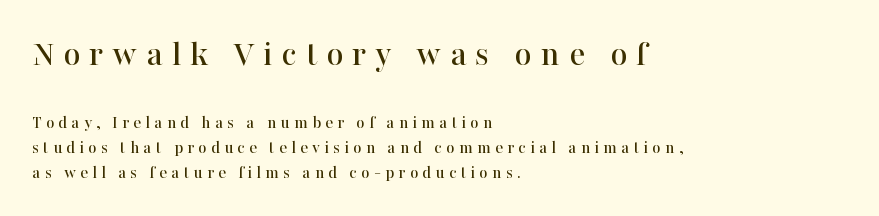
The image shows 37 px serif type, upright; set left-aligned, normal line spacing (1.37x), unusually wide letter spacing (+0.24 em), not underlined; the first (top) block is 2.06x larger; high stroke contrast and a medium x-height.
